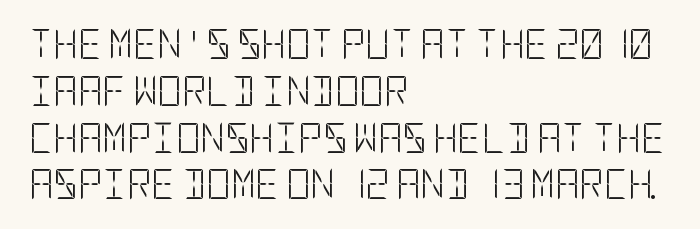
Interline gaps are of average width in this sample. No extra tracking has been applied to these lines. Horizontal alignment here is leftward, the default for most running prose. The type sits square on the baseline with zero lean.
